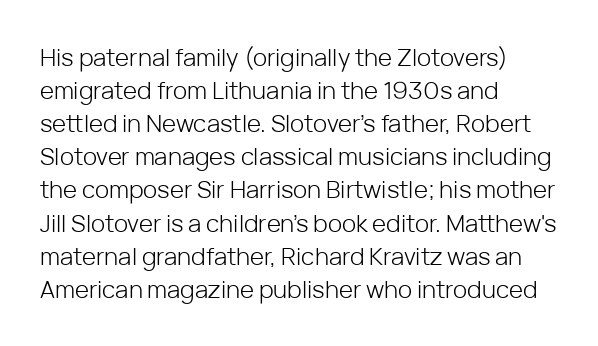
{"italic": "no", "bold": "no", "underline": "no", "align": "left", "line_spacing": "normal", "line_spacing_ratio": 1.38, "letter_spacing": "normal", "letter_spacing_em": 0.0, "glyph_px": 24}
